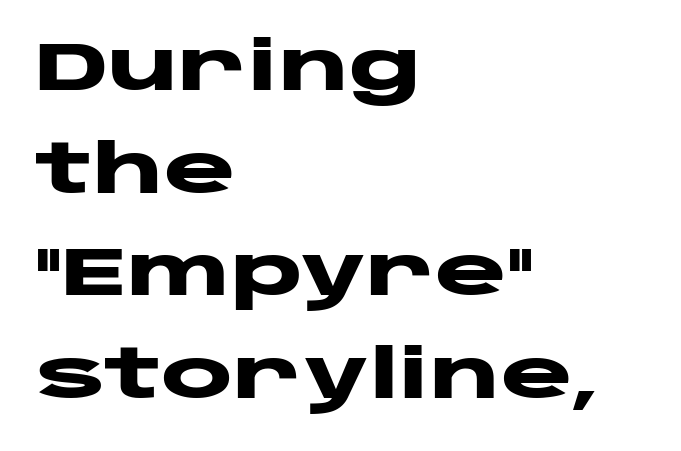
Q: Is the text bold? A: Yes.
Q: Is the text italic (slanted)? A: No, it is upright.
Q: Is the typeface a serif or a sans-serif typeface? A: Sans-serif.
Q: Is the text underlined? A: No.
Q: How is the paragraph aligned? A: Left-aligned.
Q: Is the spacing between letters normal or unusually wide? A: Normal.
Q: Is the spacing between lines tight, normal or loose? A: Normal.
Q: Width (condensed, normal, or wide)? A: Wide.
Q: Stroke contrast? A: Low.
Q: x-height? A: Large.
Q: Monospaced? A: No.
